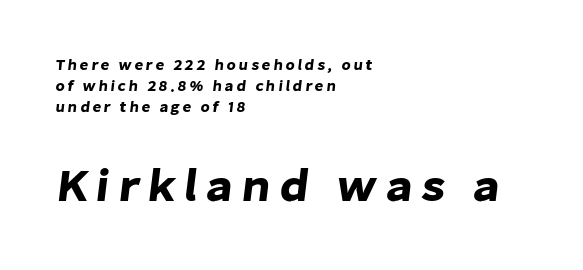
The image shows 46 px sans-serif type; set left-aligned, normal line spacing (1.41x), not underlined; the second (bottom) block is 3.07x larger; low stroke contrast and a medium x-height.
